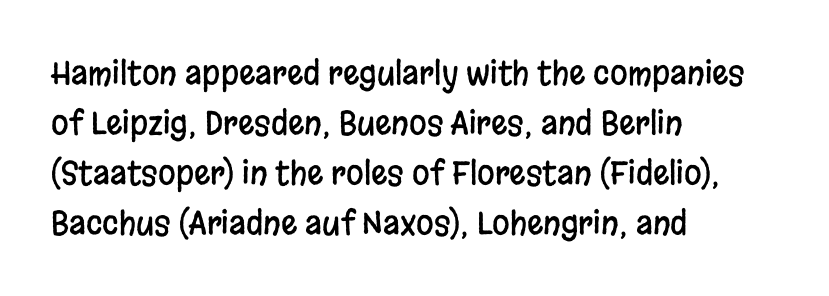
The image shows 32 px condensed sans-serif type, upright; set left-aligned, normal line spacing (1.56x), normal letter spacing, not underlined; low stroke contrast and a large x-height.
